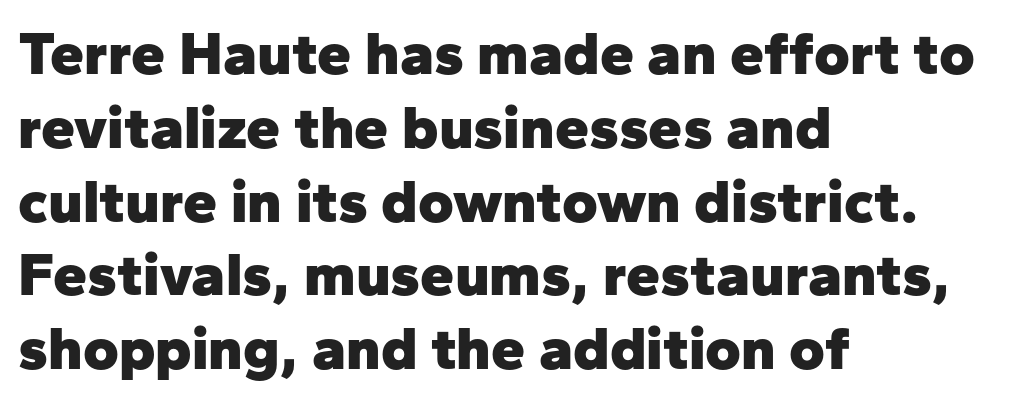
Q: Is the text bold? A: Yes.
Q: Is the text italic (slanted)? A: No, it is upright.
Q: Is the typeface a serif or a sans-serif typeface? A: Sans-serif.
Q: Is the text underlined? A: No.
Q: How is the paragraph aligned? A: Left-aligned.
Q: Is the spacing between letters normal or unusually wide? A: Normal.
Q: Width (condensed, normal, or wide)? A: Normal.
Q: Stroke contrast? A: Low.
Q: x-height? A: Medium.
Q: Monospaced? A: No.
